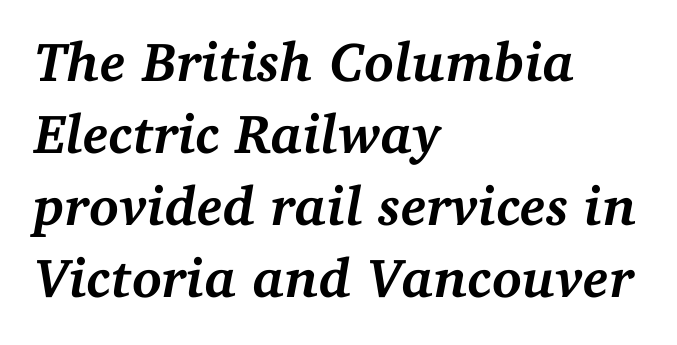
{"serif": "yes", "italic": "yes", "lean": "right", "slant_degrees": 11, "bold": "yes", "weight": "semibold", "width": "normal", "stroke_contrast": "medium", "x_height": "medium", "monospaced": "no", "underline": "no", "align": "left", "line_spacing": "normal", "line_spacing_ratio": 1.31, "letter_spacing": "normal", "letter_spacing_em": 0.0, "glyph_px": 55}
